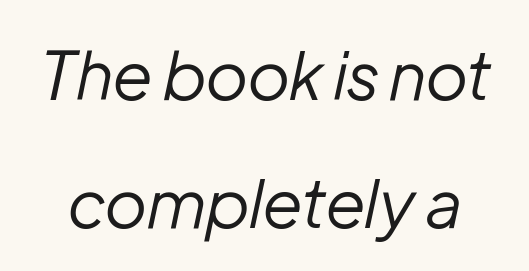
Q: Is the text bold? A: No.
Q: Is the text italic (slanted)? A: Yes, it leans right by about 12 degrees.
Q: Is the text underlined? A: No.
Q: Is the spacing between letters normal or unusually wide? A: Normal.
Q: Is the spacing between lines tight, normal or loose? A: Loose.
Q: Width (condensed, normal, or wide)? A: Normal.
Q: Stroke contrast? A: Low.
Q: x-height? A: Medium.
Q: Monospaced? A: No.
